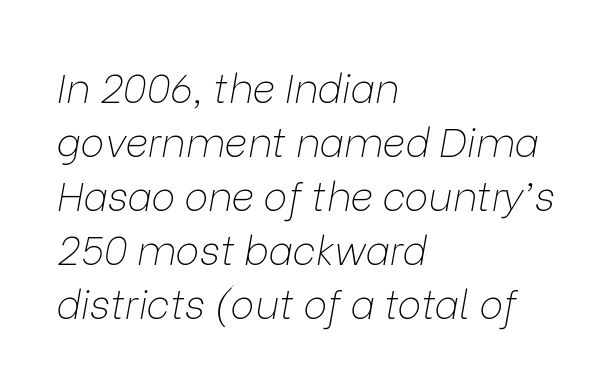
{"italic": "yes", "lean": "right", "slant_degrees": 9, "bold": "no", "weight": "thin", "width": "normal", "stroke_contrast": "low", "x_height": "medium", "monospaced": "no", "underline": "no", "align": "left", "line_spacing": "normal", "line_spacing_ratio": 1.35, "letter_spacing": "normal", "letter_spacing_em": 0.0, "glyph_px": 40}
